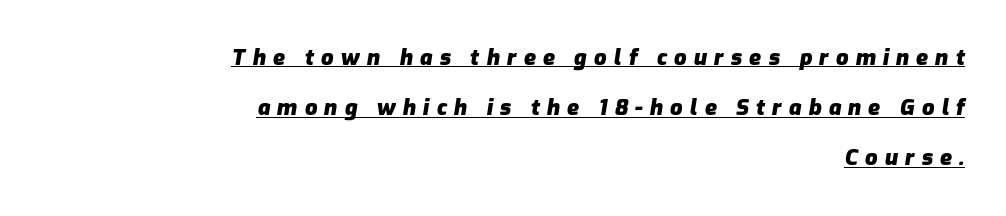
{"italic": "yes", "lean": "right", "slant_degrees": 9, "bold": "yes", "underline": "yes", "align": "right", "line_spacing": "loose", "line_spacing_ratio": 2.28, "letter_spacing": "wide", "letter_spacing_em": 0.32, "glyph_px": 22}
